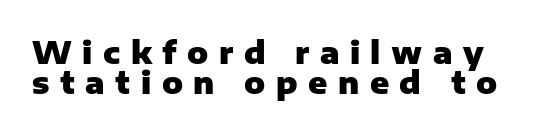
Note the varied advance widths — an 'i' is clearly narrower than an 'm'. Closely set lines give the paragraph a compact silhouette. The face used here is rendered with a markedly widened letterfit. The lettering holds an erect, upright posture throughout.
